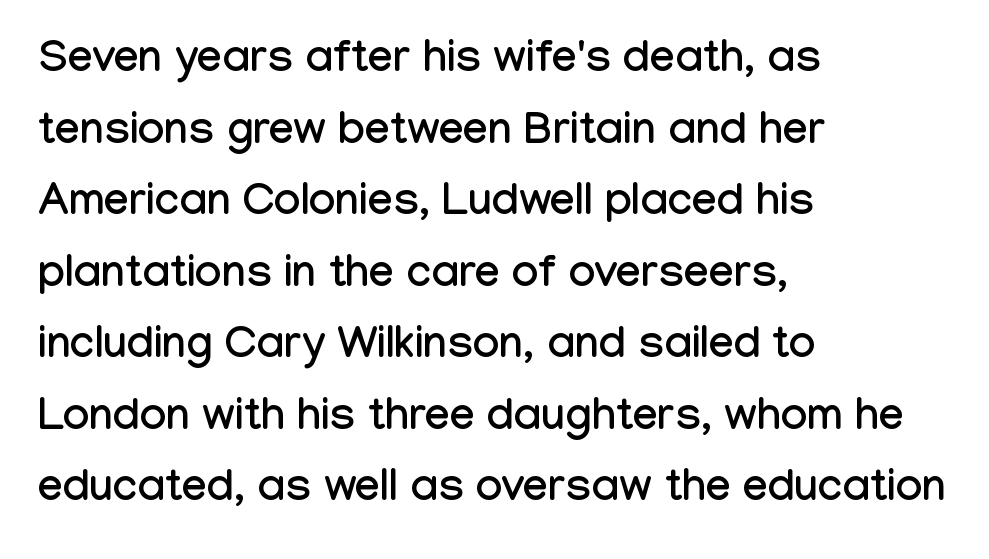
Q: Is the text italic (slanted)? A: No, it is upright.
Q: Is the typeface a serif or a sans-serif typeface? A: Sans-serif.
Q: Is the text underlined? A: No.
Q: How is the paragraph aligned? A: Left-aligned.
Q: Is the spacing between letters normal or unusually wide? A: Normal.
Q: Is the spacing between lines tight, normal or loose? A: Normal.
Q: Width (condensed, normal, or wide)? A: Condensed.
Q: Stroke contrast? A: Low.
Q: x-height? A: Medium.
Q: Monospaced? A: No.
